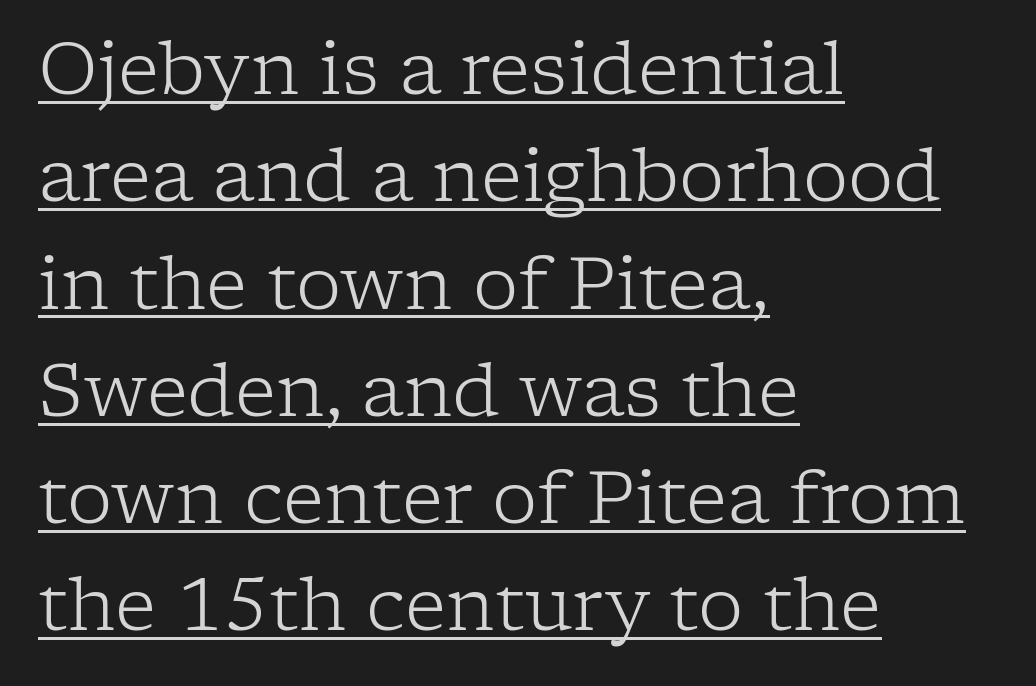
The image shows 72 px light serif type, upright; set left-aligned, normal line spacing (1.49x), normal letter spacing, underlined; low stroke contrast and a medium x-height.
